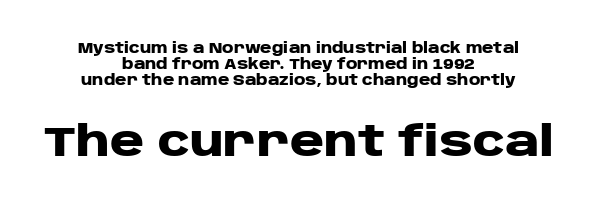
Q: Is the text bold? A: Yes.
Q: Is the text italic (slanted)? A: No, it is upright.
Q: Is the typeface a serif or a sans-serif typeface? A: Sans-serif.
Q: Is the text underlined? A: No.
Q: How is the paragraph aligned? A: Centered.
Q: Is the spacing between letters normal or unusually wide? A: Normal.
Q: Is the spacing between lines tight, normal or loose? A: Tight.
Q: Which block of text is set in a larger size, the first (top) or the second (bottom)? A: The second (bottom) one.
Q: Width (condensed, normal, or wide)? A: Wide.
Q: Stroke contrast? A: Low.
Q: x-height? A: Large.
Q: Monospaced? A: No.
